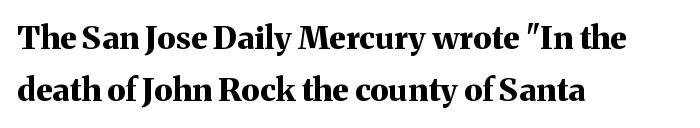
{"serif": "yes", "italic": "no", "bold": "yes", "weight": "bold", "width": "normal", "stroke_contrast": "medium", "x_height": "medium", "monospaced": "no", "underline": "no", "align": "left", "line_spacing": "normal", "line_spacing_ratio": 1.64, "letter_spacing": "normal", "letter_spacing_em": 0.0, "glyph_px": 32}
